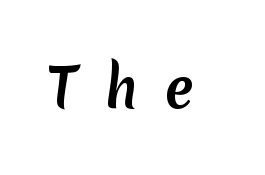
Spacing verdict: proportional, widths tailored to each character. I'd call this a sans setting — the letters go barefoot. Each glyph is drawn with heavy, bold strokes. Plain, unruled lines of type. The letterforms stand isolated, each surrounded by extra space.
